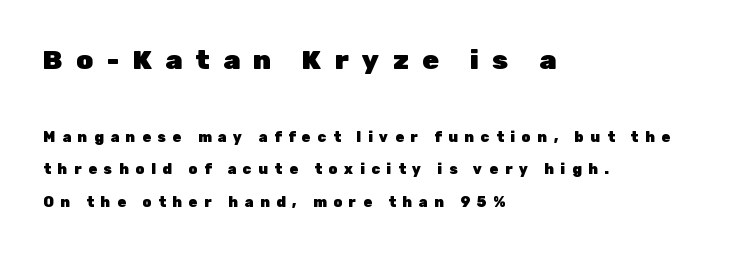
Is the lower block the larger one? No — the upper block carries the bigger type. These lines stack with their left ends in a neat column. The words here are not underlined. The gaps between neighbouring characters are conspicuously large.
